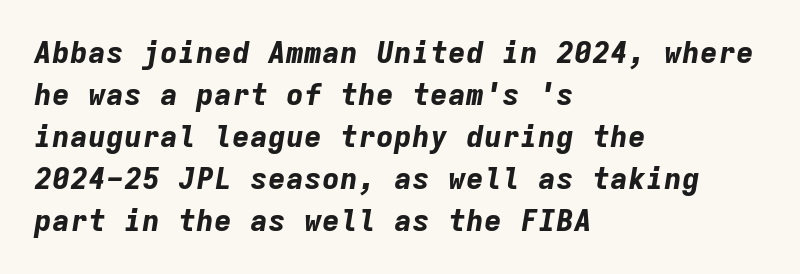
The image shows 30 px bold type, italic (leaning right), monospaced; set left-aligned, normal line spacing (1.4x), normal letter spacing, not underlined; low stroke contrast and a medium x-height.
